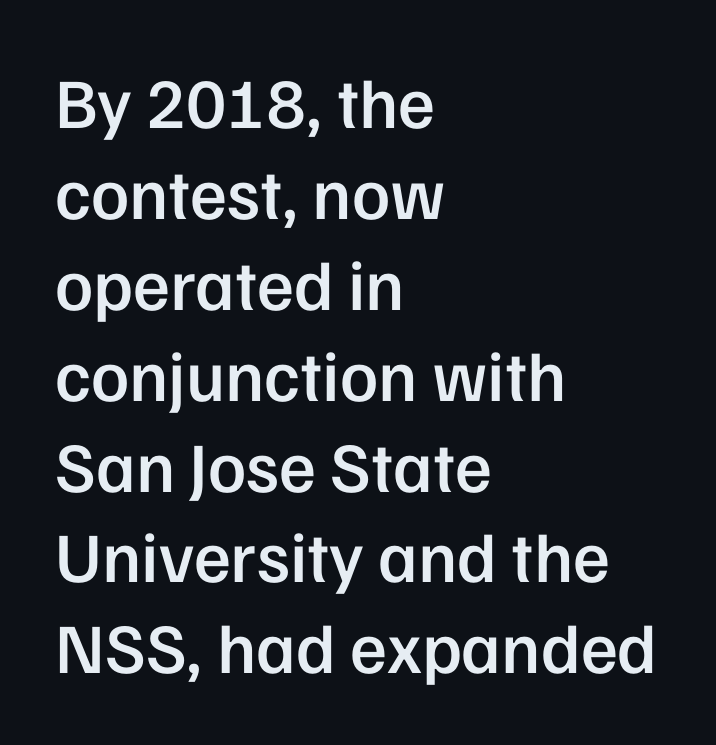
{"serif": "no", "italic": "no", "bold": "semi", "weight": "semibold", "width": "normal", "stroke_contrast": "low", "x_height": "medium", "monospaced": "no", "underline": "no", "align": "left", "line_spacing": "normal", "line_spacing_ratio": 1.28, "letter_spacing": "normal", "letter_spacing_em": 0.0, "glyph_px": 71}
